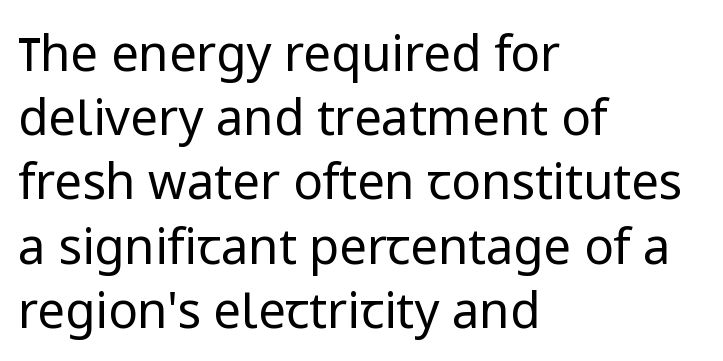
The image shows 49 px regular-weight sans-serif type, upright; set left-aligned, normal line spacing (1.31x), normal letter spacing, not underlined; low stroke contrast and a medium x-height.
